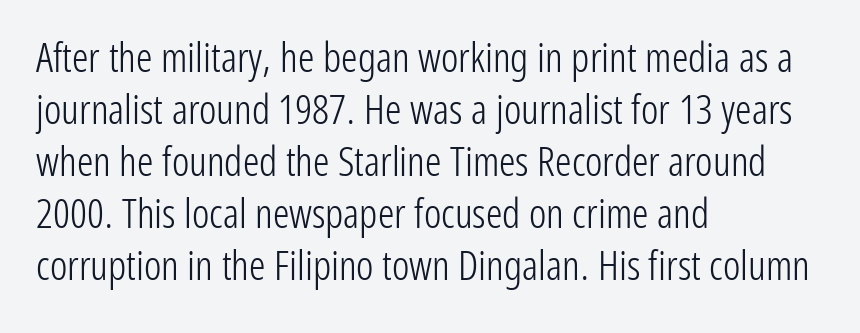
Think of a printed novel: that variable character pitch is what you see here. Normally led — the rows are evenly, conventionally spaced. Stroke terminals: plain, sans-serif. Upright lettering throughout. Letters rest on an invisible, unmarked baseline.
